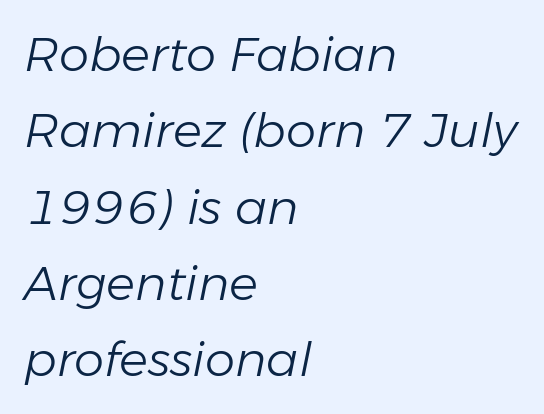
The image shows 48 px light type, italic (leaning right); set left-aligned, normal line spacing (1.59x), normal letter spacing, not underlined; low stroke contrast and a medium x-height.
